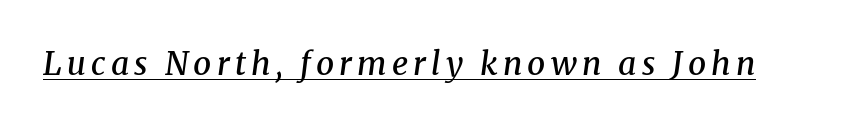
{"serif": "yes", "italic": "yes", "lean": "right", "slant_degrees": 8, "bold": "semi", "weight": "semibold", "width": "normal", "stroke_contrast": "medium", "x_height": "medium", "monospaced": "no", "underline": "yes", "glyph_px": 32}
